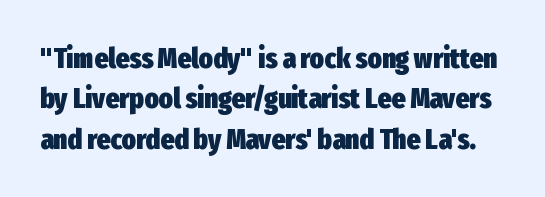
{"serif": "no", "italic": "no", "bold": "yes", "weight": "heavy", "width": "condensed", "stroke_contrast": "low", "x_height": "medium", "monospaced": "no", "underline": "no", "line_spacing": "normal", "line_spacing_ratio": 1.39, "letter_spacing": "normal", "letter_spacing_em": 0.0, "glyph_px": 29}
